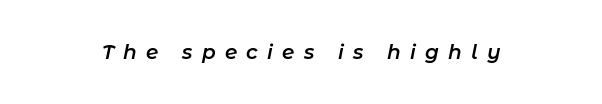
{"italic": "yes", "lean": "right", "slant_degrees": 11, "bold": "semi", "underline": "no", "letter_spacing": "wide", "letter_spacing_em": 0.46, "glyph_px": 20}
